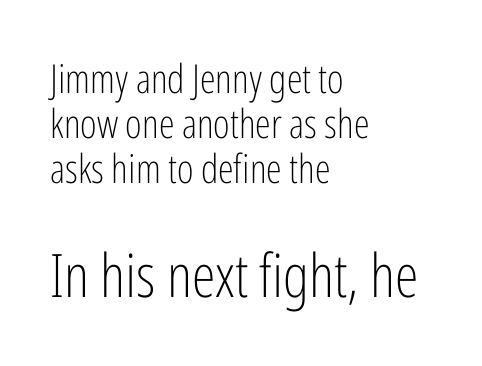
Q: Is the text bold? A: No.
Q: Is the text italic (slanted)? A: No, it is upright.
Q: Is the typeface a serif or a sans-serif typeface? A: Sans-serif.
Q: Is the text underlined? A: No.
Q: How is the paragraph aligned? A: Left-aligned.
Q: Is the spacing between letters normal or unusually wide? A: Normal.
Q: Is the spacing between lines tight, normal or loose? A: Tight.
Q: Which block of text is set in a larger size, the first (top) or the second (bottom)? A: The second (bottom) one.
Q: Width (condensed, normal, or wide)? A: Condensed.
Q: Stroke contrast? A: Low.
Q: x-height? A: Medium.
Q: Monospaced? A: No.
